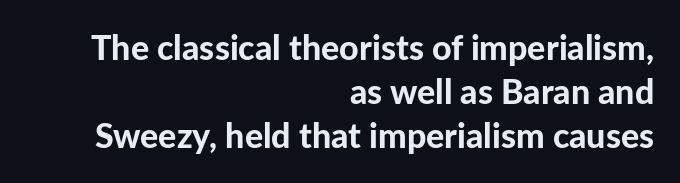
Q: Is the text bold? A: Yes.
Q: Is the text italic (slanted)? A: No, it is upright.
Q: Is the typeface a serif or a sans-serif typeface? A: Sans-serif.
Q: Is the text underlined? A: No.
Q: How is the paragraph aligned? A: Right-aligned.
Q: Is the spacing between letters normal or unusually wide? A: Normal.
Q: Is the spacing between lines tight, normal or loose? A: Normal.
Q: Width (condensed, normal, or wide)? A: Normal.
Q: Stroke contrast? A: Low.
Q: x-height? A: Medium.
Q: Monospaced? A: No.
